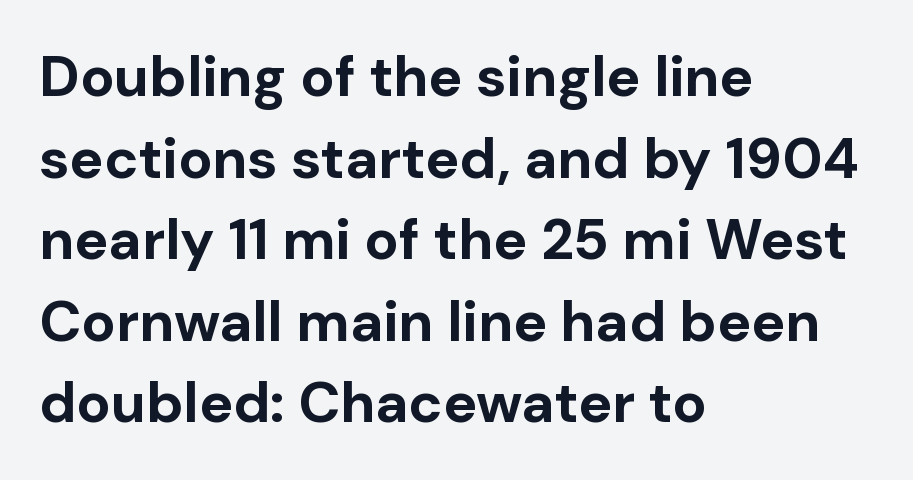
All the whitespace from short lines collects on the right. Quick note: not italic, upright. Do the characters align in a grid? No, the font is proportional. The text was rendered using a sans face with plain stroke endings. Weight check: bold — yes, fully. In terms of leading, this rendering sits right in the middle.
